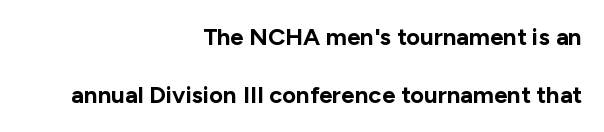
Q: Is the text bold? A: Yes.
Q: Is the text italic (slanted)? A: No, it is upright.
Q: Is the text underlined? A: No.
Q: How is the paragraph aligned? A: Right-aligned.
Q: Is the spacing between letters normal or unusually wide? A: Normal.
Q: Is the spacing between lines tight, normal or loose? A: Loose.
